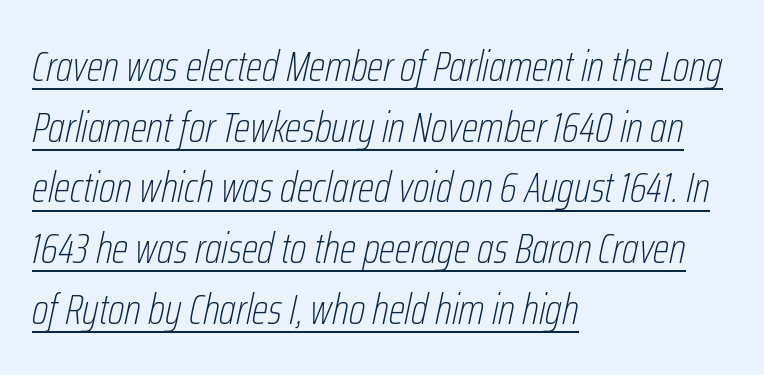
What stands out about the letter spacing? Nothing — it is the standard amount. This rendering features underlined lettering. Regular leading. The lettering tilts uniformly, giving the passage an italic look. Stems and bowls with no extra thickness — not bold.
